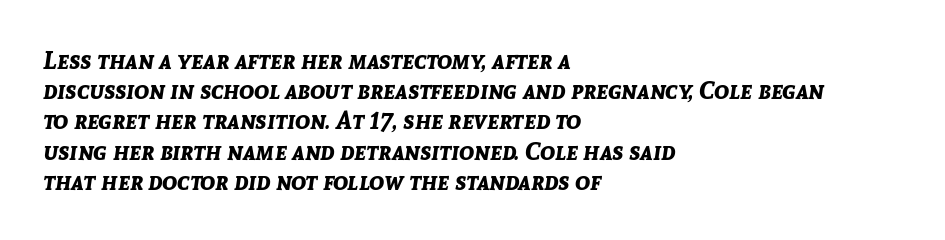
The image shows 25 px bold type, italic (leaning right); set left-aligned, line spacing 1.21x, normal letter spacing, not underlined.
